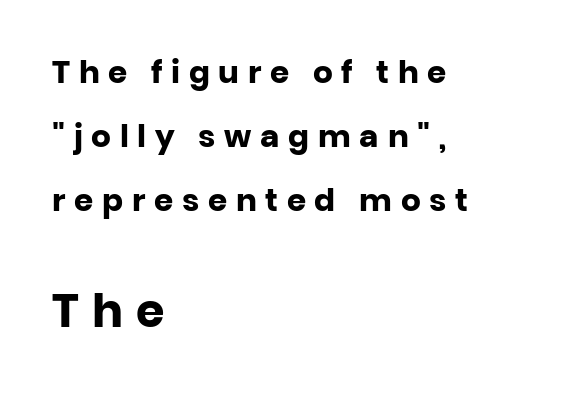
Each letter keeps its own natural width here, so spacing adapts to shape. Heft: maximum for text — a bold. Designer's note — italics off, roman on. Visually the block forms a straight wall on the left and a jagged coastline on the right.
